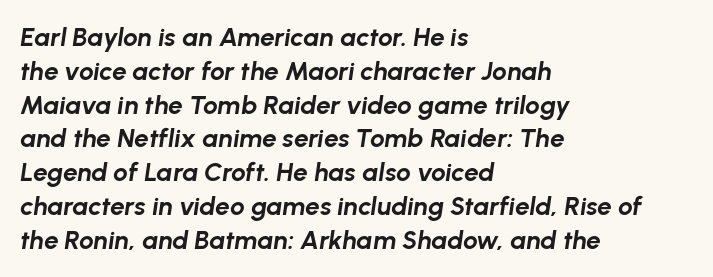
{"italic": "yes", "lean": "right", "slant_degrees": 8, "bold": "yes", "underline": "no", "align": "left", "line_spacing": "normal", "line_spacing_ratio": 1.3, "letter_spacing": "normal", "letter_spacing_em": 0.0, "glyph_px": 26}
